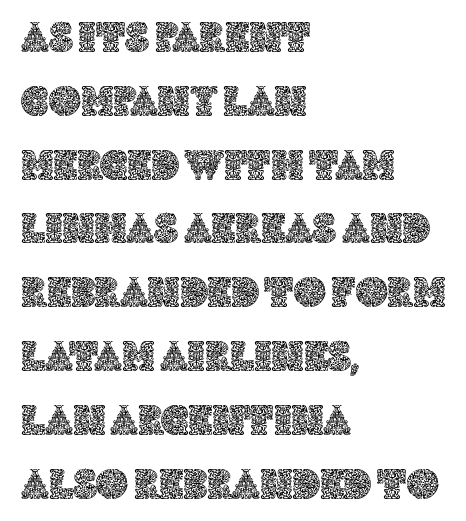
{"italic": "no", "width": "normal", "x_height": "large", "monospaced": "no", "underline": "no", "align": "left", "line_spacing": "normal", "line_spacing_ratio": 1.45, "letter_spacing": "normal", "letter_spacing_em": 0.0, "glyph_px": 44}
